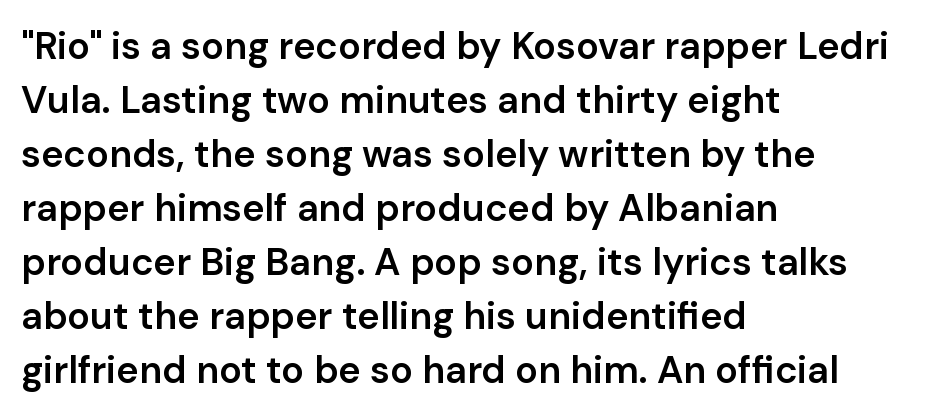
Q: Is the text bold? A: Semi-bold.
Q: Is the text italic (slanted)? A: No, it is upright.
Q: Is the typeface a serif or a sans-serif typeface? A: Sans-serif.
Q: Is the text underlined? A: No.
Q: How is the paragraph aligned? A: Left-aligned.
Q: Is the spacing between letters normal or unusually wide? A: Normal.
Q: Is the spacing between lines tight, normal or loose? A: Normal.
Q: Width (condensed, normal, or wide)? A: Normal.
Q: Stroke contrast? A: Low.
Q: x-height? A: Medium.
Q: Monospaced? A: No.
